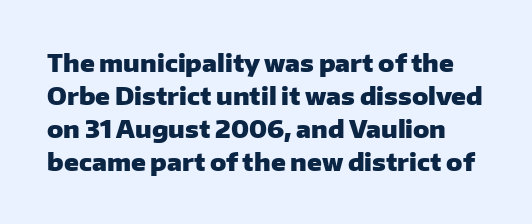
The lettering stays uniformly vertical, giving the passage a roman look. Baseline-to-baseline distance is the conventional proportion of letter height. This rendering features lettering with no underline. Glyph-to-glyph distance matches everyday printed text. Every letter is thick-stroked: bold, no question.
